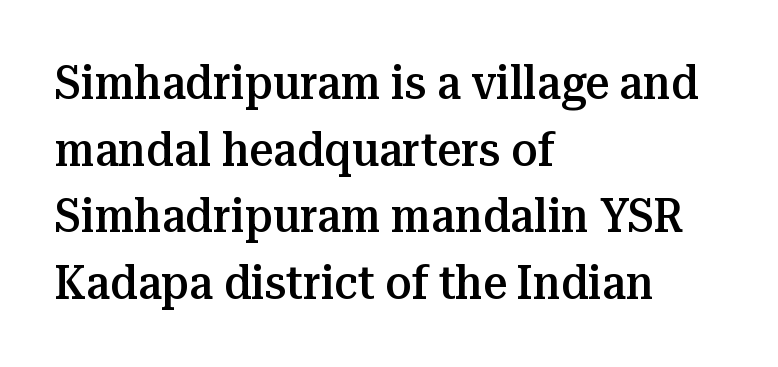
Q: Is the text bold? A: Semi-bold.
Q: Is the text italic (slanted)? A: No, it is upright.
Q: Is the typeface a serif or a sans-serif typeface? A: Serif.
Q: Is the text underlined? A: No.
Q: How is the paragraph aligned? A: Left-aligned.
Q: Is the spacing between letters normal or unusually wide? A: Normal.
Q: Is the spacing between lines tight, normal or loose? A: Normal.
Q: Width (condensed, normal, or wide)? A: Normal.
Q: Stroke contrast? A: Medium.
Q: x-height? A: Medium.
Q: Monospaced? A: No.
